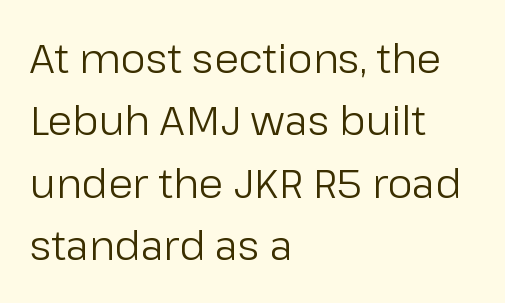
Q: Is the text bold? A: No.
Q: Is the text italic (slanted)? A: No, it is upright.
Q: Is the typeface a serif or a sans-serif typeface? A: Sans-serif.
Q: Is the text underlined? A: No.
Q: How is the paragraph aligned? A: Left-aligned.
Q: Is the spacing between letters normal or unusually wide? A: Normal.
Q: Is the spacing between lines tight, normal or loose? A: Normal.
Q: Width (condensed, normal, or wide)? A: Normal.
Q: Stroke contrast? A: Low.
Q: x-height? A: Medium.
Q: Monospaced? A: No.
